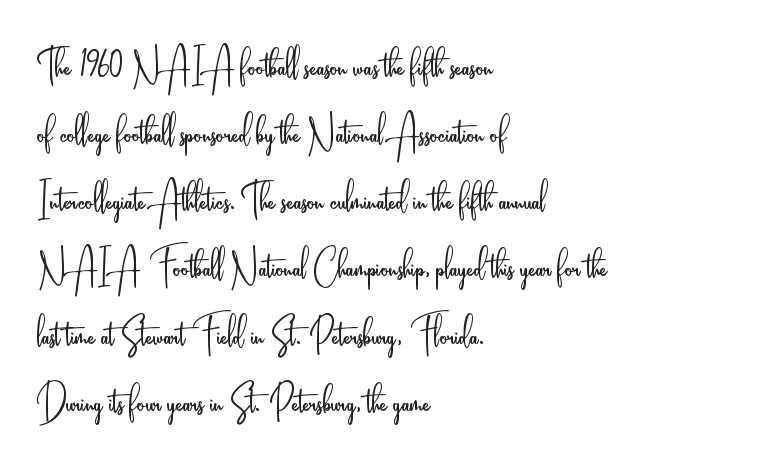
The image shows 49 px light, condensed sans-serif type; set left-aligned, normal line spacing (1.37x), normal letter spacing, not underlined; low stroke contrast and a small x-height.
